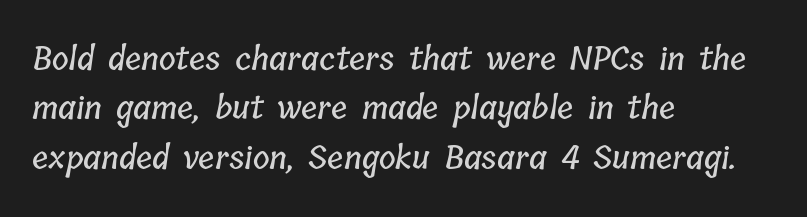
{"width": "condensed", "stroke_contrast": "low", "x_height": "medium", "monospaced": "no", "underline": "no", "align": "left", "line_spacing": "normal", "line_spacing_ratio": 1.54, "letter_spacing": "normal", "letter_spacing_em": 0.0, "glyph_px": 32}
